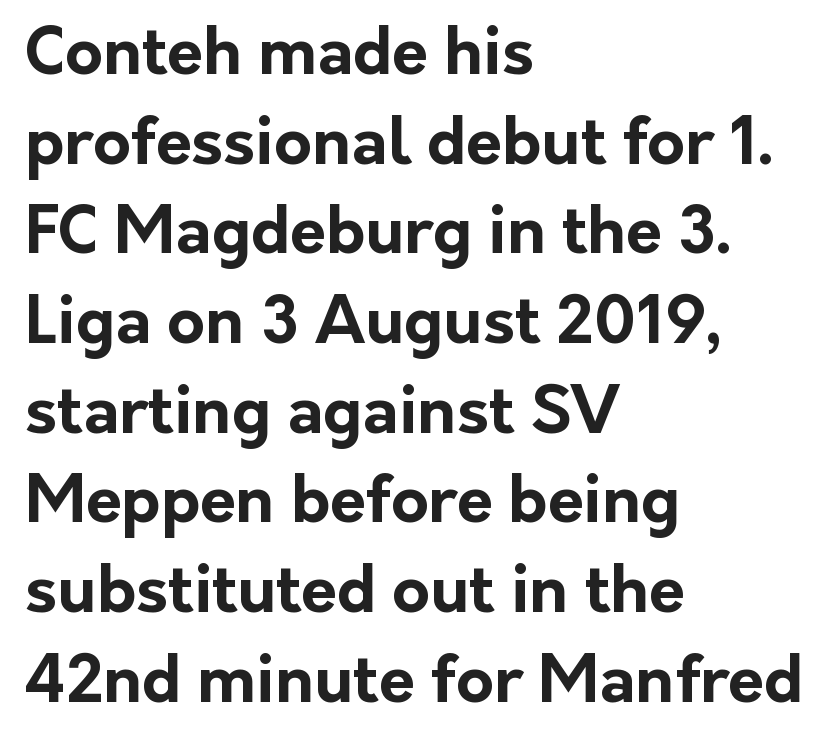
The image shows 65 px bold sans-serif type, upright; set left-aligned, normal line spacing (1.38x), normal letter spacing, not underlined; low stroke contrast and a medium x-height.
